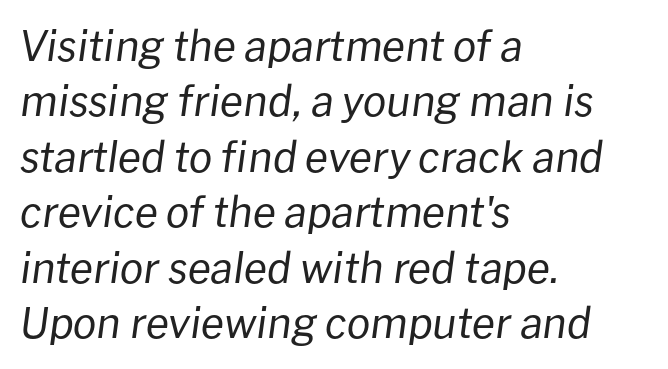
The lettering tilts uniformly, giving the passage an italic look. Alignment: flush left. Rows of type keep a routine distance in the vertical direction. The string is rendered with underlining switched off.
